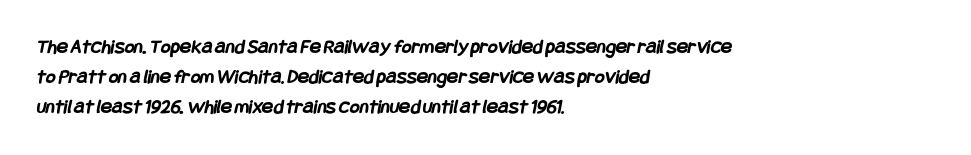
The image shows 21 px bold type; set left-aligned, normal line spacing (1.44x), normal letter spacing, not underlined.
